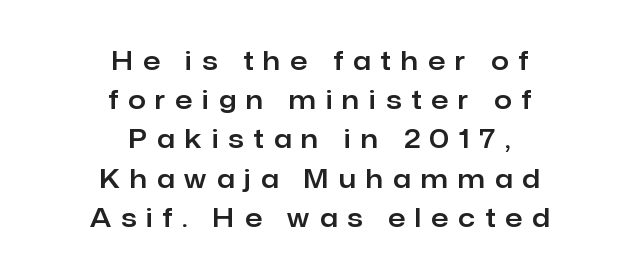
{"italic": "no", "underline": "no", "align": "center", "line_spacing": "normal", "line_spacing_ratio": 1.57, "letter_spacing": "wide", "letter_spacing_em": 0.41, "glyph_px": 25}
